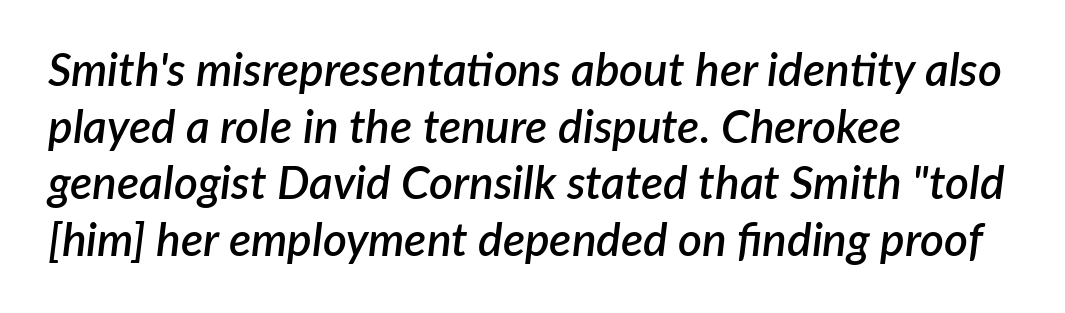
The image shows 46 px semibold type, italic (leaning right); set left-aligned, line spacing 1.23x, normal letter spacing, not underlined; low stroke contrast and a medium x-height.
